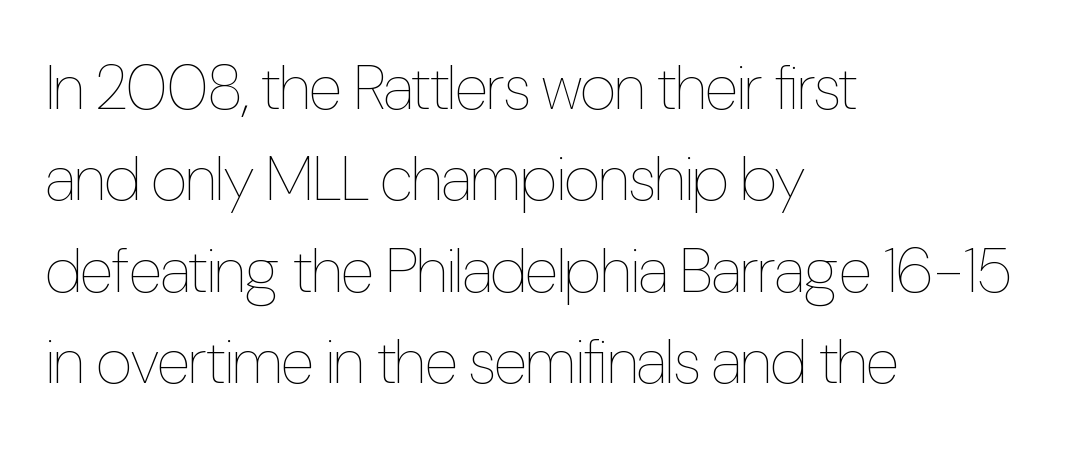
The image shows 63 px thin, condensed type, upright; set left-aligned, normal line spacing (1.45x), normal letter spacing, not underlined; low stroke contrast and a medium x-height.
